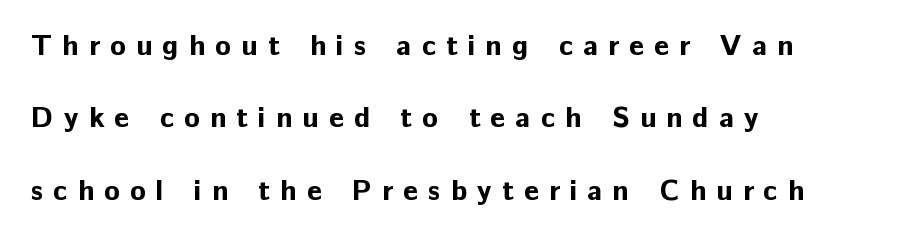
Q: Is the text bold? A: Yes.
Q: Is the text italic (slanted)? A: No, it is upright.
Q: Is the typeface a serif or a sans-serif typeface? A: Sans-serif.
Q: Is the text underlined? A: No.
Q: How is the paragraph aligned? A: Left-aligned.
Q: Is the spacing between letters normal or unusually wide? A: Unusually wide.
Q: Is the spacing between lines tight, normal or loose? A: Loose.
Q: Width (condensed, normal, or wide)? A: Normal.
Q: Stroke contrast? A: Low.
Q: x-height? A: Medium.
Q: Monospaced? A: No.
